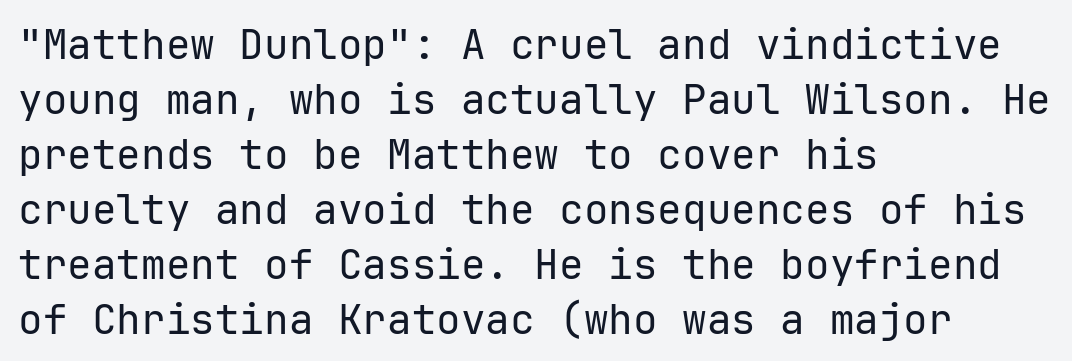
{"serif": "no", "italic": "no", "bold": "no", "weight": "regular", "width": "normal", "stroke_contrast": "low", "x_height": "medium", "monospaced": "yes", "underline": "no", "align": "left", "line_spacing": "normal", "line_spacing_ratio": 1.34, "letter_spacing": "normal", "letter_spacing_em": 0.0, "glyph_px": 41}
